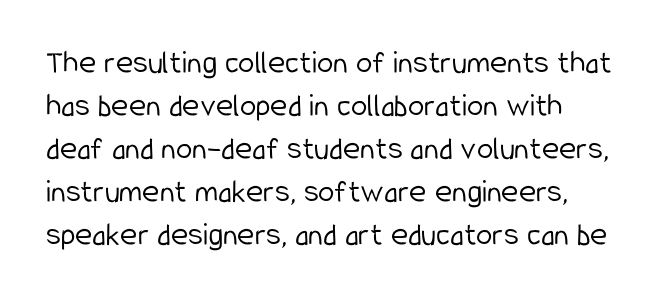
{"serif": "no", "italic": "no", "bold": "no", "weight": "light", "width": "condensed", "stroke_contrast": "low", "x_height": "medium", "monospaced": "no", "underline": "no", "line_spacing": "normal", "line_spacing_ratio": 1.3, "letter_spacing": "normal", "letter_spacing_em": 0.0, "glyph_px": 33}
